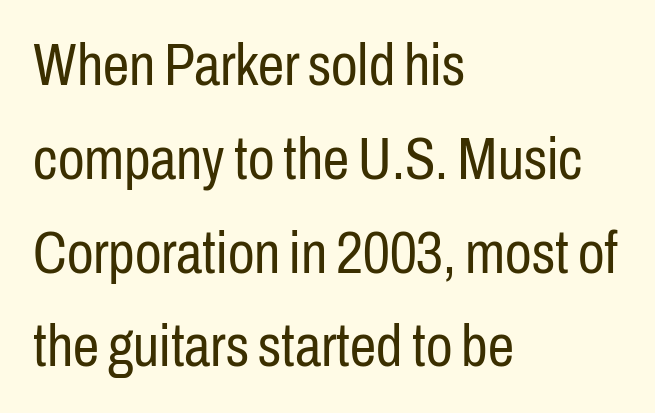
Does the leading feel generous? No, just average. The lettering holds an erect, upright posture throughout. Tracking value appears to be zero — textbook default spacing. The face used here is proportionally spaced, like ordinary book or web type. Observe the absence of serifs on each vertical stroke in this sample. One-word summary of the alignment: left.
